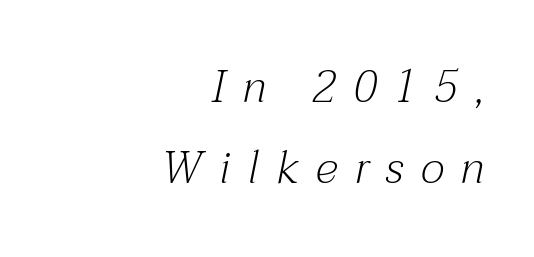
Q: Is the text bold? A: No.
Q: Is the text italic (slanted)? A: Yes, it leans right by about 12 degrees.
Q: Is the typeface a serif or a sans-serif typeface? A: Serif.
Q: Is the text underlined? A: No.
Q: How is the paragraph aligned? A: Right-aligned.
Q: Is the spacing between letters normal or unusually wide? A: Unusually wide.
Q: Width (condensed, normal, or wide)? A: Normal.
Q: Stroke contrast? A: Medium.
Q: x-height? A: Medium.
Q: Monospaced? A: No.
